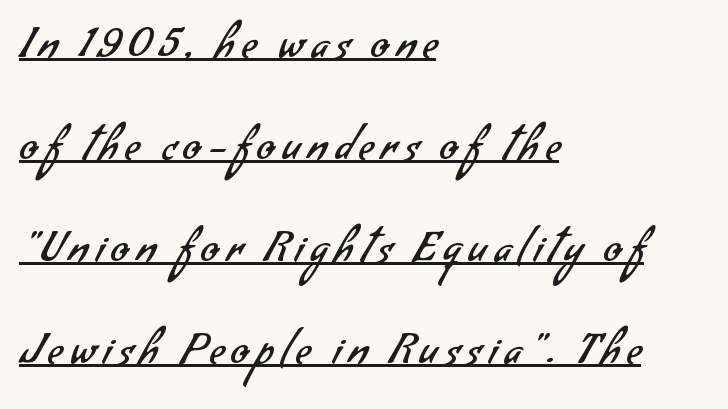
{"serif": "no", "bold": "no", "weight": "regular", "width": "normal", "stroke_contrast": "low", "x_height": "small", "monospaced": "no", "underline": "yes", "align": "left", "line_spacing": "loose", "line_spacing_ratio": 2.49, "glyph_px": 41}
